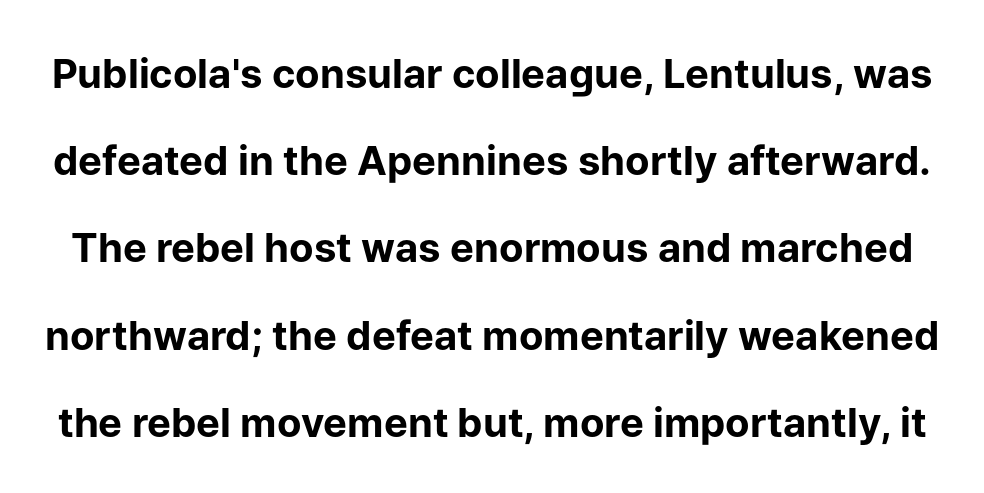
Looks like regular typesetting: each glyph gets only the width it needs. In terms of posture, this sample is upright. Line spacing here is loose. These lines carry a lot of weight — the face is fully bold. The string is rendered with underlining switched off.
